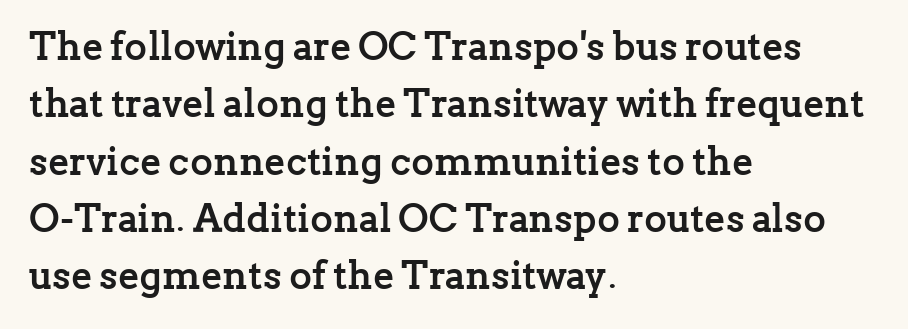
The image shows 39 px semibold serif type, upright; set left-aligned, normal line spacing (1.47x), normal letter spacing, not underlined; low stroke contrast and a medium x-height.
